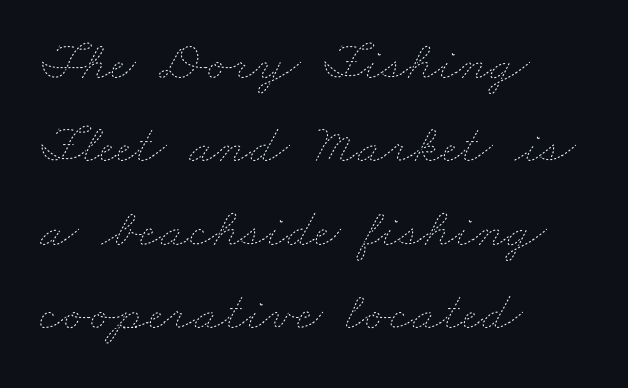
The image shows 56 px thin, wide type; set left-aligned, normal line spacing (1.49x), normal letter spacing, not underlined; low stroke contrast and a small x-height.
